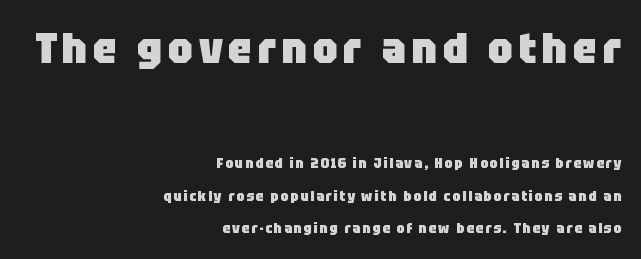
Beneath every word, the page is bare. Compare the two chunks: the upper has the greater cap height. Stroke thickness is high; the sample reads as a true bold. Character widths vary here, with narrow letters taking less room than wide ones. I'd call this a sans setting — the letters go barefoot.
